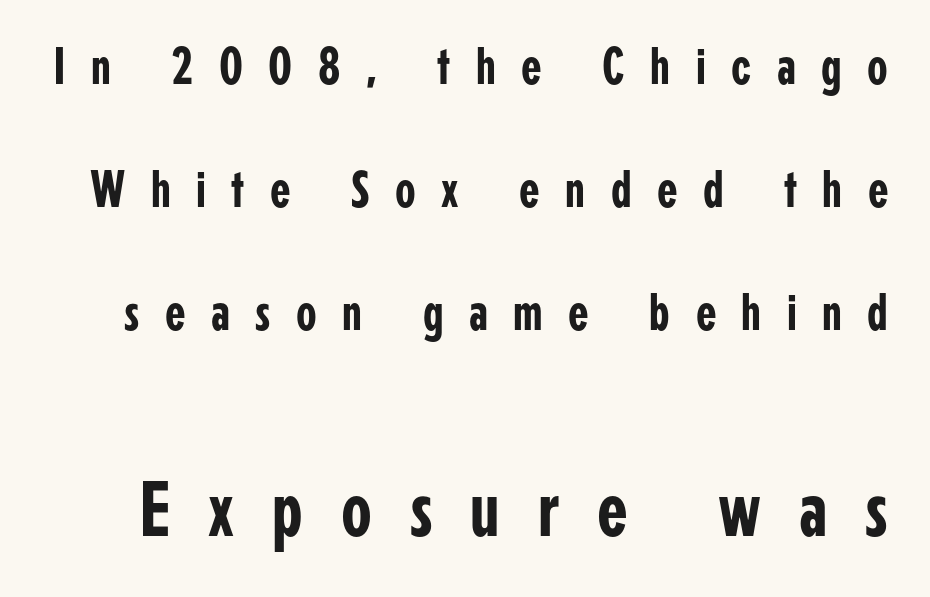
Descenders are the only things crossing below the line. In terms of letterform style, serifs are entirely absent. How would I describe the line gaps? Wide and relaxed. In terms of posture, this sample is upright. This sample uses expanded letter spacing, leaving extra air between glyphs.
